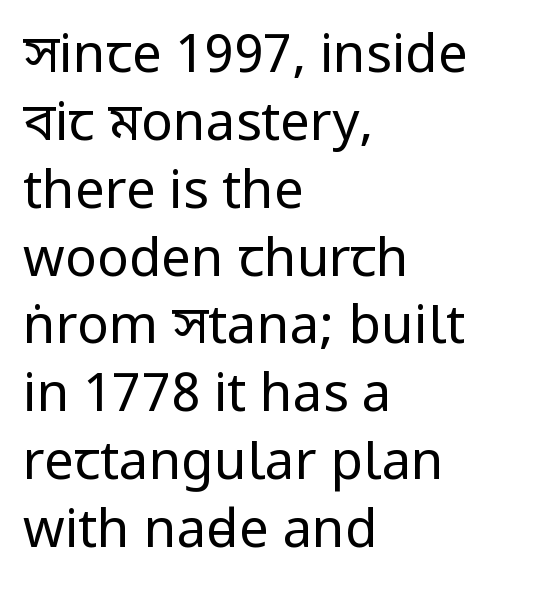
Quick note: underline off. The letters advance in unequal steps, a hallmark of proportional type. Classification — sans serif. The weight tops out at a normal text grade.
